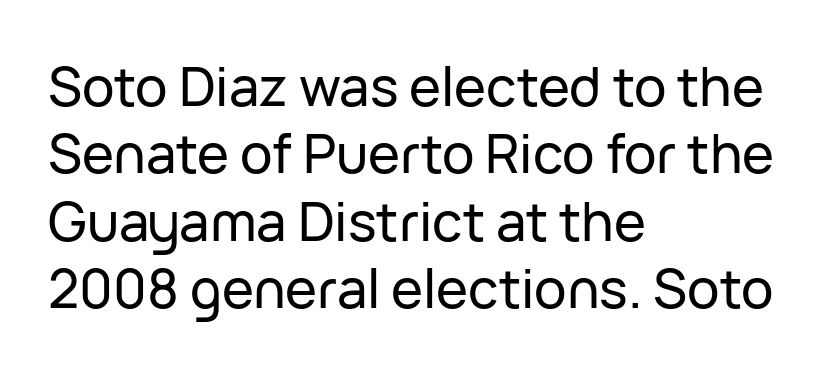
Posture: vertical. The vertical gap from one line to the next is medium. The rendering anchors every line to the left-hand side. The glyphs are unaccompanied by any horizontal stroke below them.
